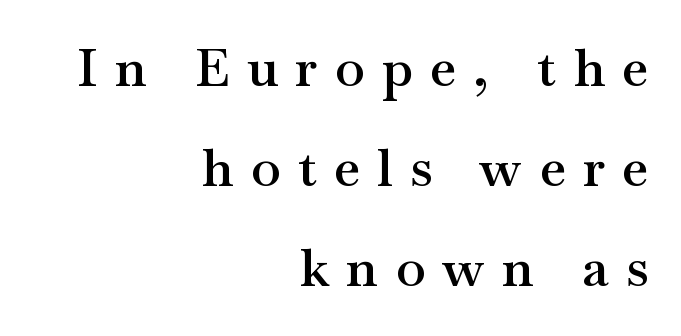
Here the designer chose a conventional face with non-uniform glyph widths. Beneath every word, the page is bare. No italicization has been applied; the sample stays upright. The glyphs in this specimen are seriffed. In CSS terms this would be text-align: right.
